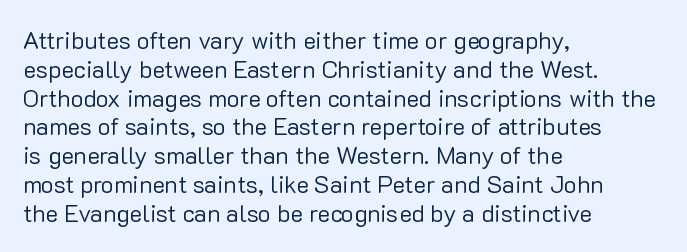
Horizontal alignment here is leftward, the default for most running prose. Is the stroke heavy? The answer is a plain regular-or-lighter. Posture: upright roman. The baseline area is clear. Between one letter and the next there's only the usual sliver of space.
